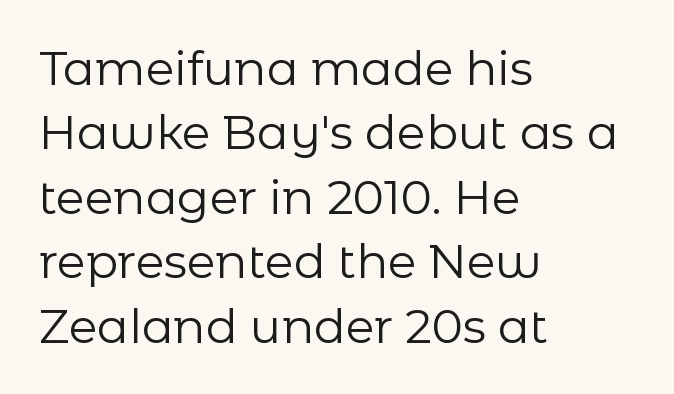
The lines are quadded left. Varying glyph widths throughout — classic text-font behaviour. Only glyphs here, with clear space below each row. Nope, not italic — everything's standing straight. Summary of vertical rhythm: regular, with standard interline spacing.
